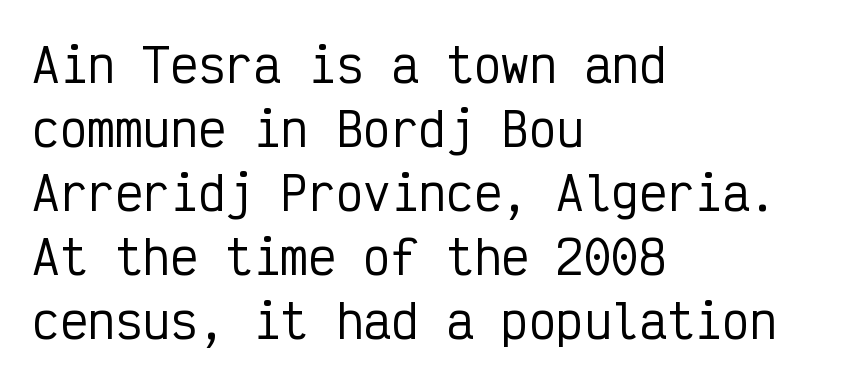
Q: Is the text italic (slanted)? A: No, it is upright.
Q: Is the typeface a serif or a sans-serif typeface? A: Sans-serif.
Q: Is the text underlined? A: No.
Q: How is the paragraph aligned? A: Left-aligned.
Q: Is the spacing between letters normal or unusually wide? A: Normal.
Q: Is the spacing between lines tight, normal or loose? A: Normal.
Q: Width (condensed, normal, or wide)? A: Condensed.
Q: Stroke contrast? A: Low.
Q: x-height? A: Medium.
Q: Monospaced? A: Yes.
